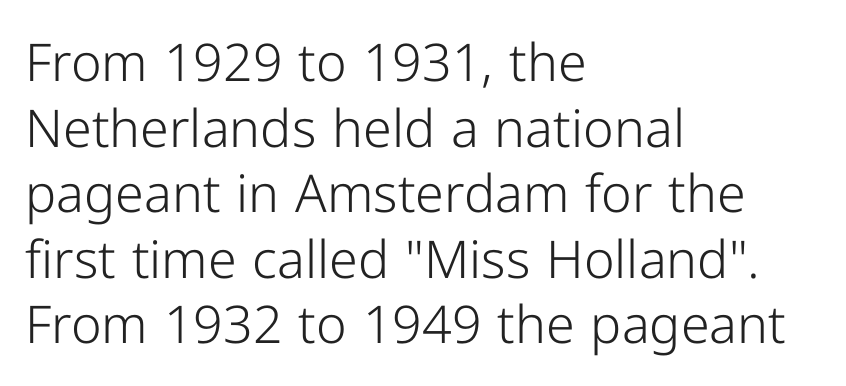
Q: Is the text bold? A: No.
Q: Is the text italic (slanted)? A: No, it is upright.
Q: Is the typeface a serif or a sans-serif typeface? A: Sans-serif.
Q: Is the text underlined? A: No.
Q: How is the paragraph aligned? A: Left-aligned.
Q: Is the spacing between letters normal or unusually wide? A: Normal.
Q: Is the spacing between lines tight, normal or loose? A: Normal.
Q: Width (condensed, normal, or wide)? A: Normal.
Q: Stroke contrast? A: Low.
Q: x-height? A: Medium.
Q: Monospaced? A: No.
